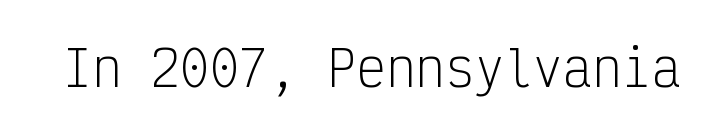
{"serif": "no", "italic": "no", "bold": "no", "weight": "light", "width": "condensed", "stroke_contrast": "low", "x_height": "medium", "monospaced": "yes", "underline": "no", "letter_spacing": "normal", "letter_spacing_em": 0.0, "glyph_px": 49}
